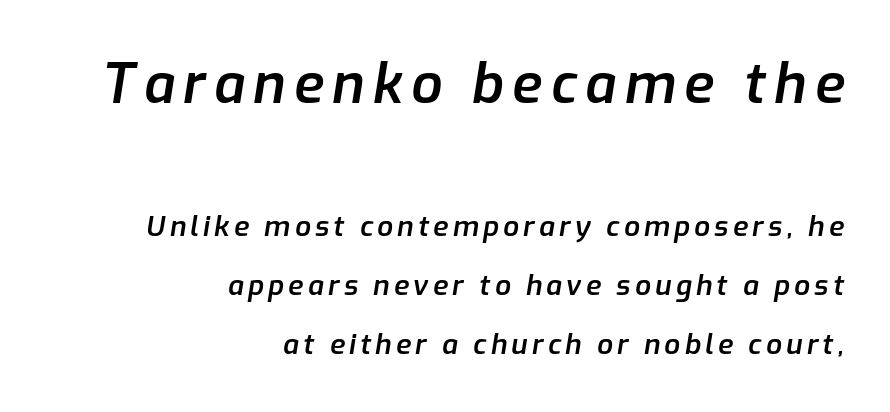
The image shows 55 px semibold type, italic (leaning right); set right-aligned, loose line spacing (2.11x), not underlined; the first (top) block is 1.96x larger; low stroke contrast and a medium x-height.
